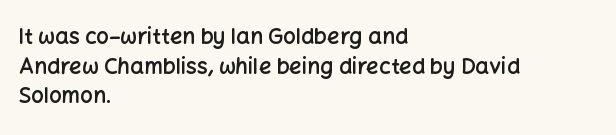
{"italic": "no", "bold": "semi", "underline": "no", "align": "left", "line_spacing": "normal", "line_spacing_ratio": 1.35, "letter_spacing": "normal", "letter_spacing_em": 0.0, "glyph_px": 22}
